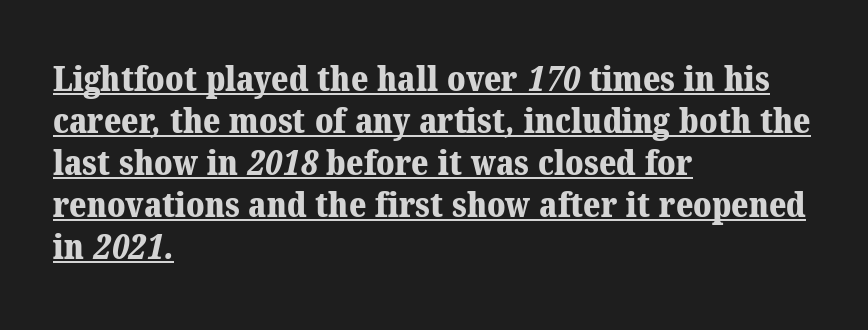
Q: Is the text bold? A: Yes.
Q: Is the typeface a serif or a sans-serif typeface? A: Serif.
Q: Is the text underlined? A: Yes.
Q: How is the paragraph aligned? A: Left-aligned.
Q: Is the spacing between letters normal or unusually wide? A: Normal.
Q: Width (condensed, normal, or wide)? A: Normal.
Q: Stroke contrast? A: Medium.
Q: x-height? A: Medium.
Q: Monospaced? A: No.
